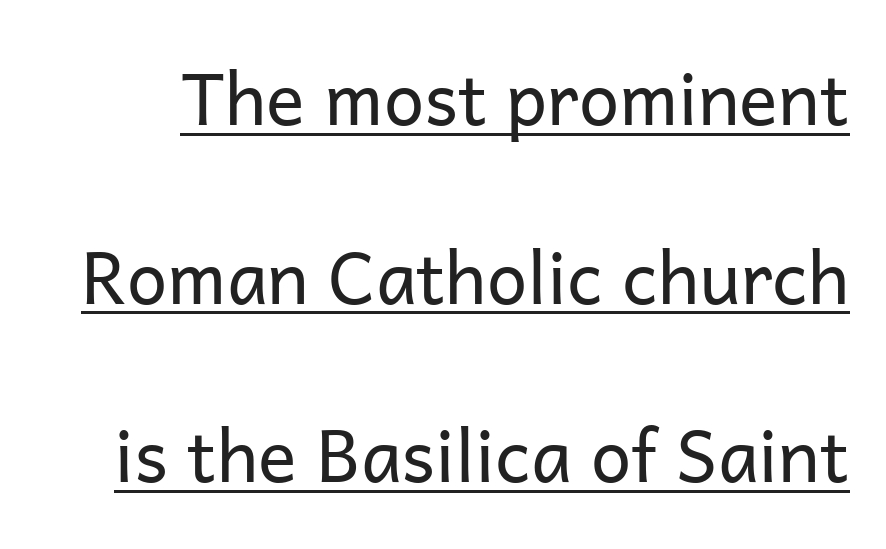
Words appear dense and cohesive because spacing is normal. Decoration check: the copy is underlined. The letterforms sit at book weight or below. Nothing sits at the stroke ends, so this counts as sans-serif. Varying glyph widths throughout — classic text-font behaviour.
